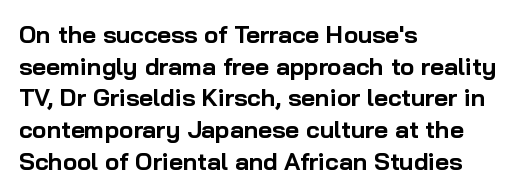
Q: Is the text bold? A: Yes.
Q: Is the text italic (slanted)? A: No, it is upright.
Q: Is the text underlined? A: No.
Q: How is the paragraph aligned? A: Left-aligned.
Q: Is the spacing between letters normal or unusually wide? A: Normal.
Q: Is the spacing between lines tight, normal or loose? A: Normal.
